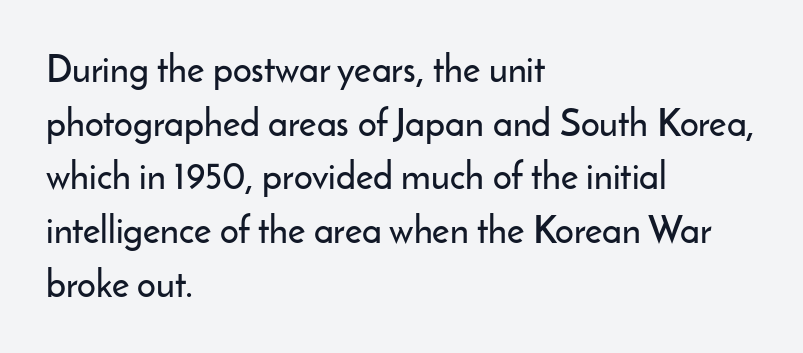
Q: Is the text italic (slanted)? A: No, it is upright.
Q: Is the typeface a serif or a sans-serif typeface? A: Sans-serif.
Q: Is the text underlined? A: No.
Q: How is the paragraph aligned? A: Left-aligned.
Q: Is the spacing between letters normal or unusually wide? A: Normal.
Q: Is the spacing between lines tight, normal or loose? A: Normal.
Q: Width (condensed, normal, or wide)? A: Normal.
Q: Stroke contrast? A: Low.
Q: x-height? A: Small.
Q: Monospaced? A: No.
